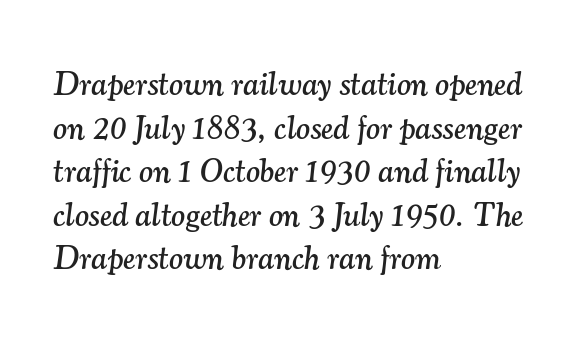
The image shows 33 px serif type, italic (leaning right); set left-aligned, normal line spacing (1.32x), normal letter spacing, not underlined; medium stroke contrast and a small x-height.
